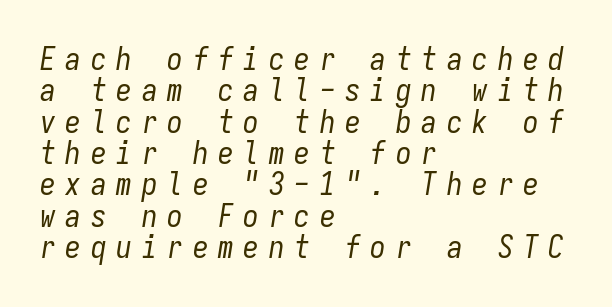
The image shows 31 px regular-weight, condensed type, italic (leaning right), monospaced; set left-aligned, tight line spacing (1.01x), unusually wide letter spacing (+0.32 em), not underlined; low stroke contrast and a medium x-height.
